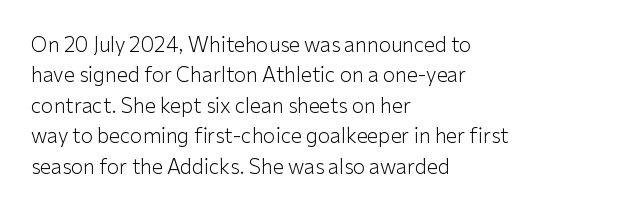
The typesetting does not lean heavy: it is not bold. Words appear dense and cohesive because spacing is normal. Every character sits straight up, as roman type does. What's the leading like? Ordinary, nothing unusual. Glance below the letters and you will spot only blank space.
